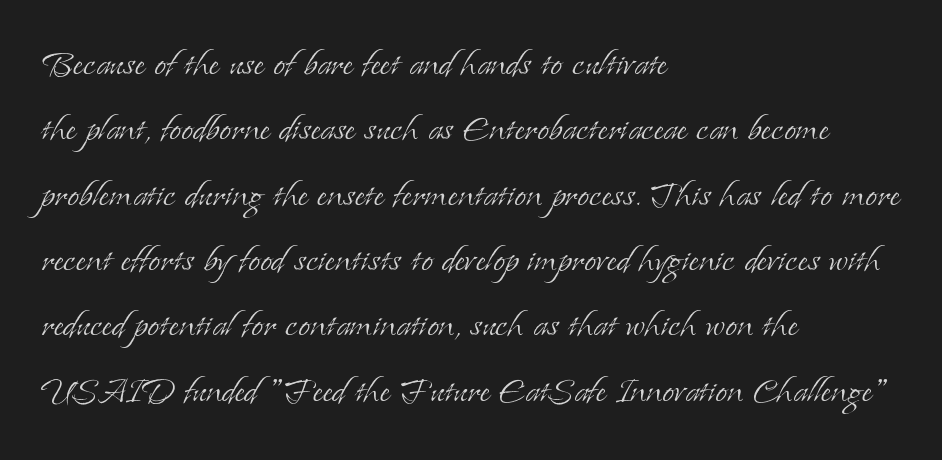
The image shows 43 px light serif type; set left-aligned, normal line spacing (1.52x), normal letter spacing, not underlined; low stroke contrast and a small x-height.
